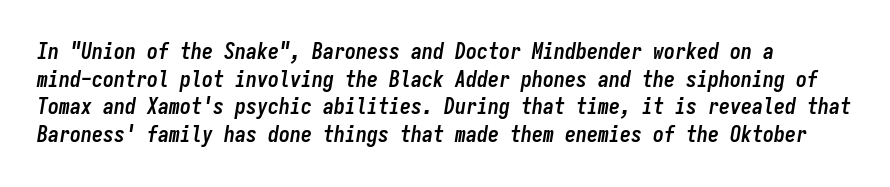
Tracking value appears to be zero — textbook default spacing. Stroke thickness is high; the sample reads as a true bold. Rule under the text: the space is simply empty. The letters are slanted; this is an italic face. This block has exactly the height ordinary leading produces.
